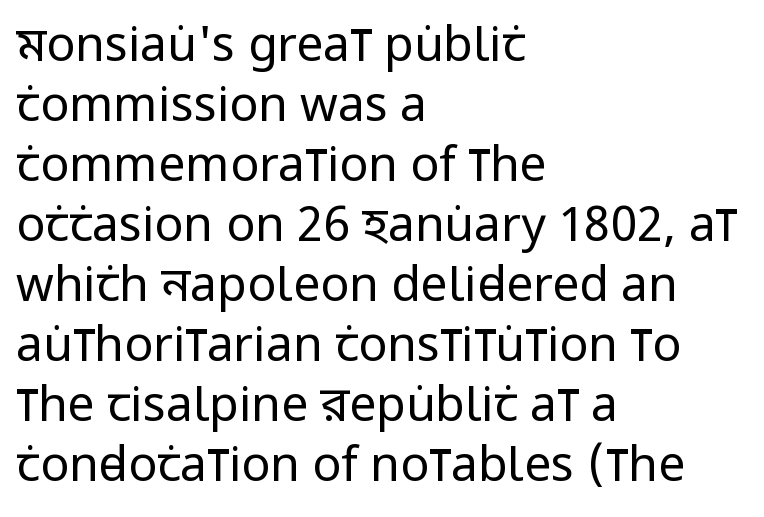
Q: Is the text bold? A: No.
Q: Is the text italic (slanted)? A: No, it is upright.
Q: Is the typeface a serif or a sans-serif typeface? A: Sans-serif.
Q: Is the text underlined? A: No.
Q: How is the paragraph aligned? A: Left-aligned.
Q: Is the spacing between letters normal or unusually wide? A: Normal.
Q: Is the spacing between lines tight, normal or loose? A: Normal.
Q: Width (condensed, normal, or wide)? A: Condensed.
Q: Stroke contrast? A: Low.
Q: x-height? A: Large.
Q: Monospaced? A: No.
